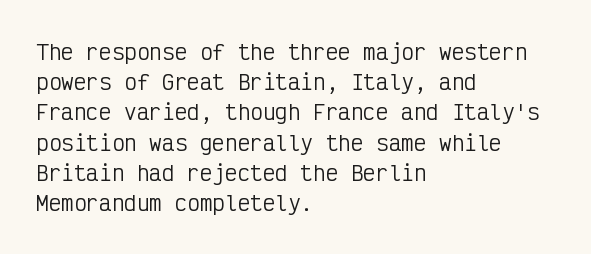
The image shows 21 px text type, upright; set left-aligned, normal line spacing (1.44x), normal letter spacing, not underlined.
